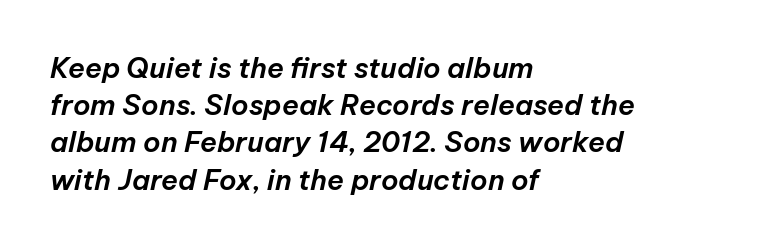
{"italic": "yes", "lean": "right", "slant_degrees": 12, "width": "normal", "stroke_contrast": "low", "x_height": "medium", "monospaced": "no", "underline": "no", "align": "left", "line_spacing": "normal", "line_spacing_ratio": 1.33, "letter_spacing": "normal", "letter_spacing_em": 0.0, "glyph_px": 28}
